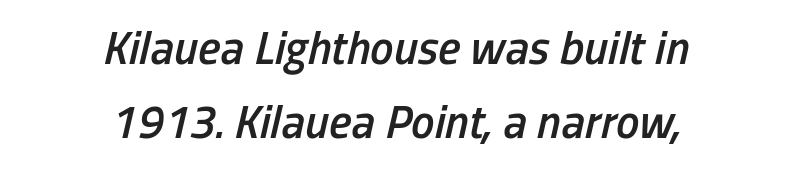
Q: Is the text bold? A: Semi-bold.
Q: Is the text italic (slanted)? A: Yes, it leans right by about 13 degrees.
Q: Is the text underlined? A: No.
Q: How is the paragraph aligned? A: Centered.
Q: Is the spacing between letters normal or unusually wide? A: Normal.
Q: Is the spacing between lines tight, normal or loose? A: Normal.
Q: Width (condensed, normal, or wide)? A: Condensed.
Q: Stroke contrast? A: Low.
Q: x-height? A: Medium.
Q: Monospaced? A: No.
